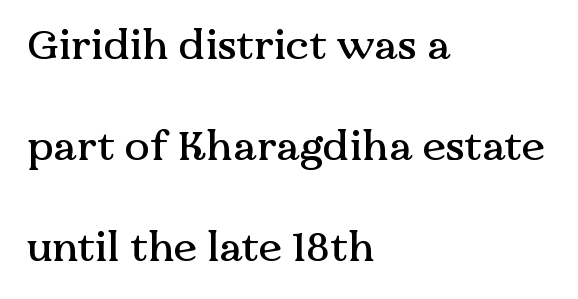
Check where the strokes stop: tiny serifs finish them off. The lettering stays uniformly vertical, giving the passage a roman look. The face used here is rendered with its standard letterfit. In terms of leading, this rendering errs on the spacious side. The lines in this sample share a left origin and differ only in where they stop.
